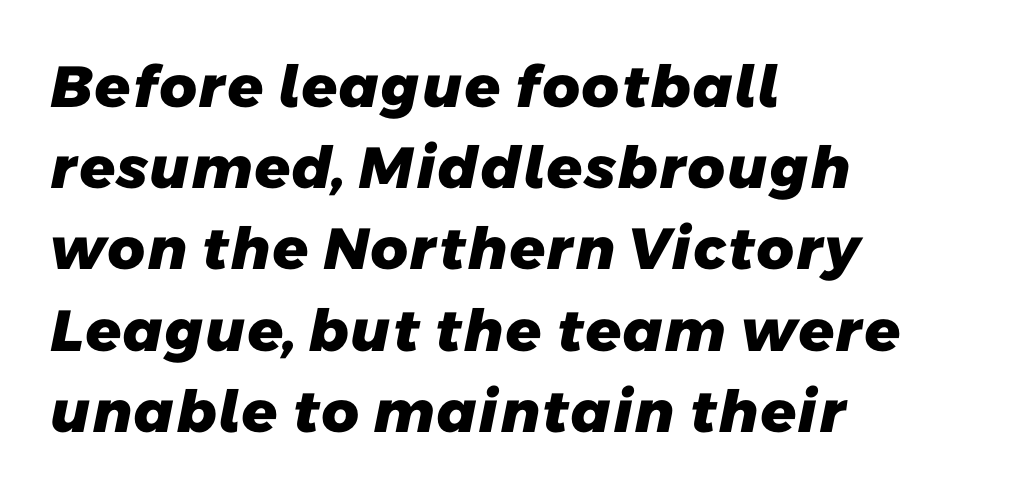
{"serif": "no", "bold": "yes", "weight": "heavy", "width": "normal", "stroke_contrast": "low", "x_height": "medium", "monospaced": "no", "underline": "no", "align": "left", "line_spacing": "normal", "line_spacing_ratio": 1.4, "letter_spacing": "normal", "letter_spacing_em": 0.0, "glyph_px": 58}
